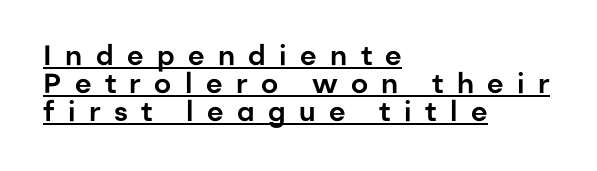
Q: Is the text italic (slanted)? A: No, it is upright.
Q: Is the typeface a serif or a sans-serif typeface? A: Sans-serif.
Q: Is the text underlined? A: Yes.
Q: How is the paragraph aligned? A: Left-aligned.
Q: Is the spacing between letters normal or unusually wide? A: Unusually wide.
Q: Is the spacing between lines tight, normal or loose? A: Tight.
Q: Width (condensed, normal, or wide)? A: Normal.
Q: Stroke contrast? A: Low.
Q: x-height? A: Medium.
Q: Monospaced? A: No.
